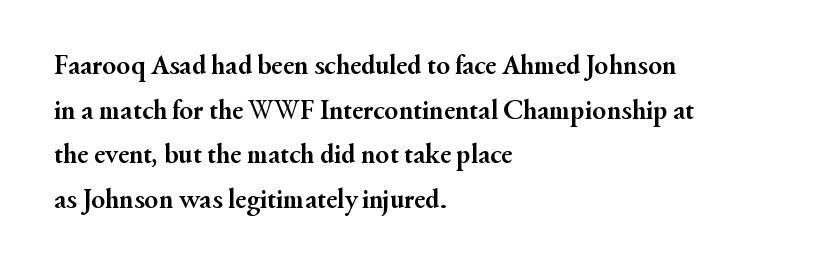
Q: Is the text bold? A: Yes.
Q: Is the text italic (slanted)? A: No, it is upright.
Q: Is the typeface a serif or a sans-serif typeface? A: Serif.
Q: Is the text underlined? A: No.
Q: How is the paragraph aligned? A: Left-aligned.
Q: Is the spacing between letters normal or unusually wide? A: Normal.
Q: Is the spacing between lines tight, normal or loose? A: Normal.
Q: Width (condensed, normal, or wide)? A: Normal.
Q: Stroke contrast? A: Medium.
Q: x-height? A: Small.
Q: Monospaced? A: No.
